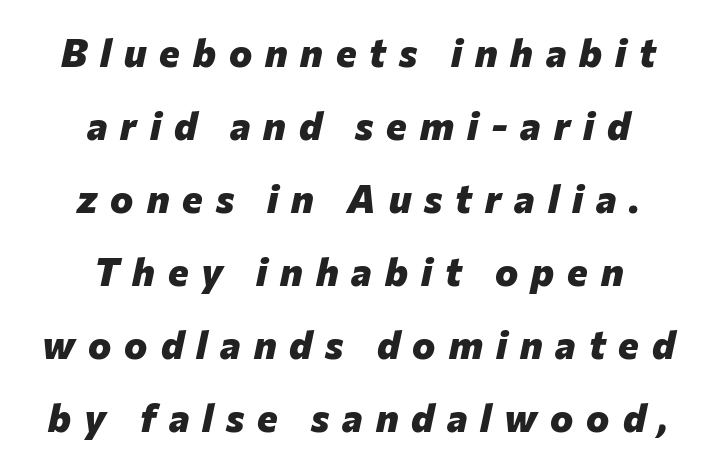
{"italic": "yes", "lean": "right", "slant_degrees": 12, "bold": "yes", "weight": "heavy", "width": "normal", "stroke_contrast": "low", "x_height": "medium", "monospaced": "no", "underline": "no", "align": "center", "line_spacing_ratio": 1.87, "letter_spacing": "wide", "letter_spacing_em": 0.33, "glyph_px": 39}
